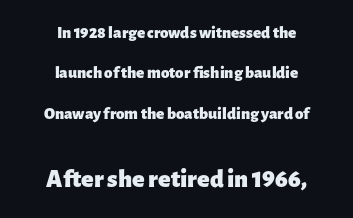
The image shows 26 px bold type, upright; set centered, loose line spacing (2.38x), normal letter spacing, not underlined; the second (bottom) block is 1.53x larger.
